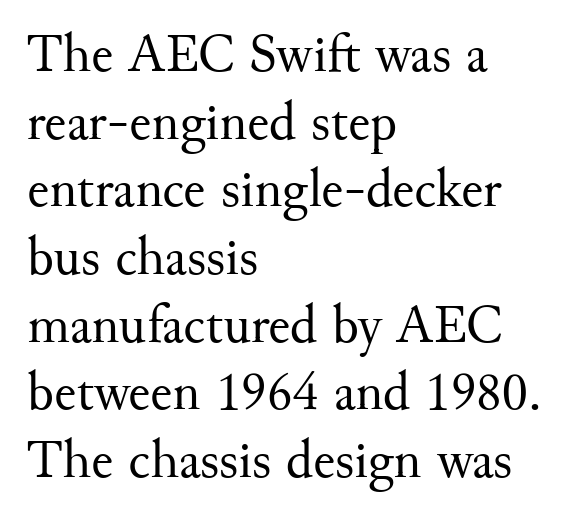
Q: Is the text bold? A: No.
Q: Is the text italic (slanted)? A: No, it is upright.
Q: Is the typeface a serif or a sans-serif typeface? A: Serif.
Q: Is the text underlined? A: No.
Q: How is the paragraph aligned? A: Left-aligned.
Q: Is the spacing between letters normal or unusually wide? A: Normal.
Q: Width (condensed, normal, or wide)? A: Normal.
Q: Stroke contrast? A: Medium.
Q: x-height? A: Small.
Q: Monospaced? A: No.
